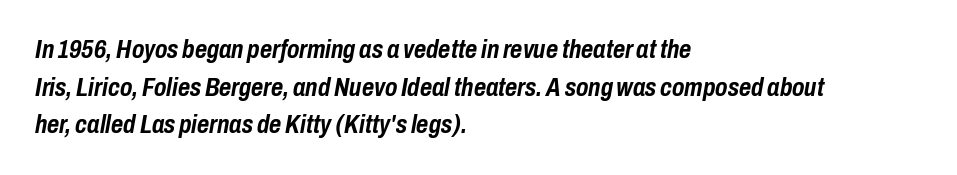
{"italic": "yes", "lean": "right", "slant_degrees": 10, "bold": "yes", "underline": "no", "align": "left", "line_spacing": "normal", "line_spacing_ratio": 1.45, "letter_spacing": "normal", "letter_spacing_em": 0.0, "glyph_px": 26}
